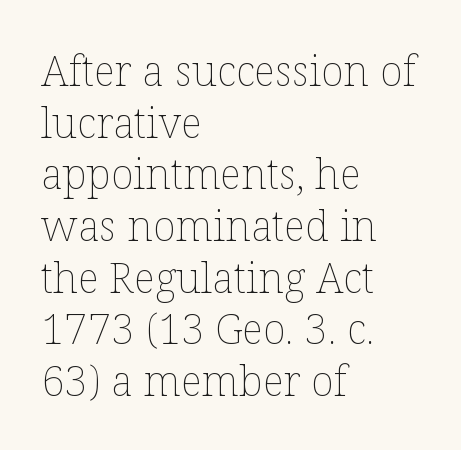
The image shows 42 px thin type, upright; set left-aligned, line spacing 1.23x, normal letter spacing, not underlined; low stroke contrast and a medium x-height.
